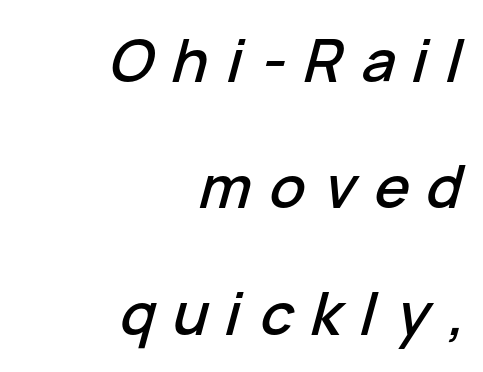
{"italic": "yes", "lean": "right", "slant_degrees": 15, "width": "normal", "stroke_contrast": "low", "x_height": "medium", "monospaced": "no", "underline": "no", "align": "right", "line_spacing": "loose", "line_spacing_ratio": 2.14, "letter_spacing": "wide", "letter_spacing_em": 0.31, "glyph_px": 59}
